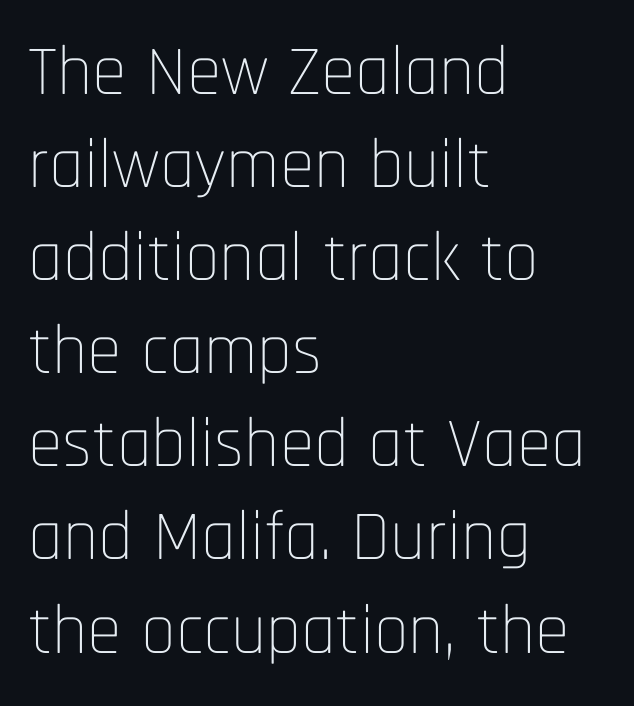
{"serif": "no", "italic": "no", "bold": "no", "weight": "thin", "width": "condensed", "stroke_contrast": "low", "x_height": "large", "monospaced": "no", "underline": "no", "align": "left", "line_spacing": "normal", "line_spacing_ratio": 1.33, "letter_spacing": "normal", "letter_spacing_em": 0.0, "glyph_px": 70}
